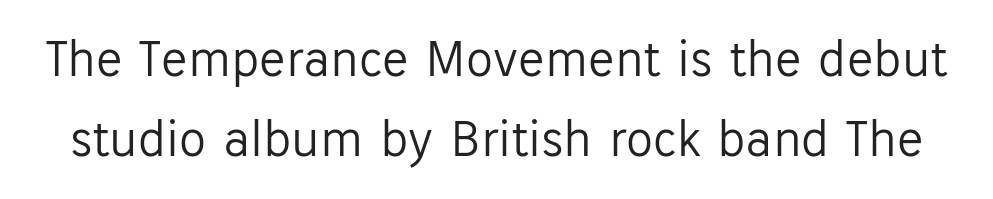
Q: Is the text bold? A: No.
Q: Is the text italic (slanted)? A: No, it is upright.
Q: Is the typeface a serif or a sans-serif typeface? A: Sans-serif.
Q: Is the text underlined? A: No.
Q: Is the spacing between letters normal or unusually wide? A: Normal.
Q: Is the spacing between lines tight, normal or loose? A: Normal.
Q: Width (condensed, normal, or wide)? A: Normal.
Q: Stroke contrast? A: Low.
Q: x-height? A: Medium.
Q: Monospaced? A: No.
